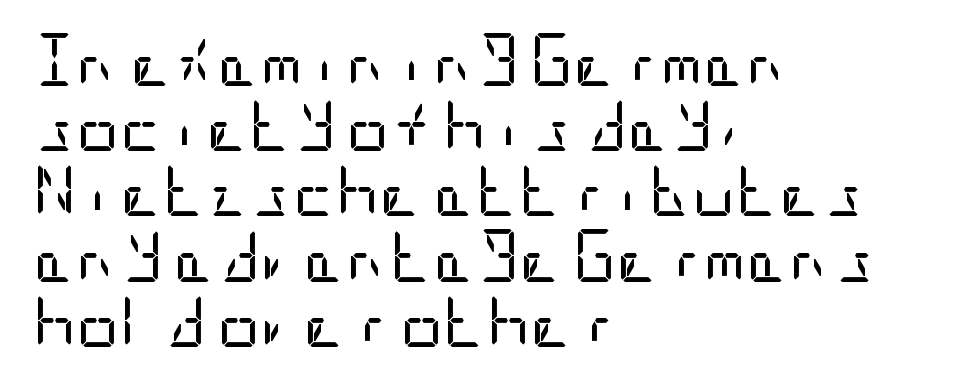
{"serif": "no", "italic": "no", "bold": "no", "weight": "regular", "width": "condensed", "stroke_contrast": "low", "x_height": "large", "underline": "no", "align": "left", "line_spacing_ratio": 1.23, "letter_spacing": "normal", "letter_spacing_em": 0.0, "glyph_px": 53}
